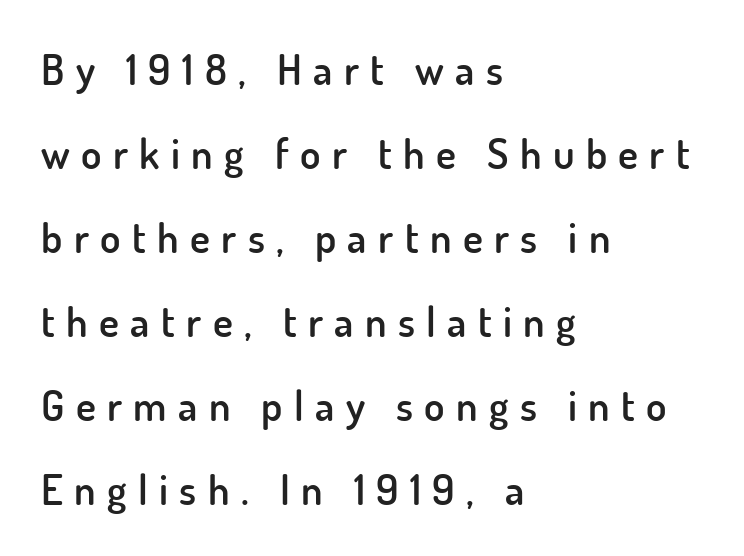
Students, observe: this is what heavily led, spacious text looks like. The lettering stays uniformly vertical, giving the passage a roman look. Do the characters align in a grid? No, the font is proportional. The sample has been set in demibold, a notch under bold.
